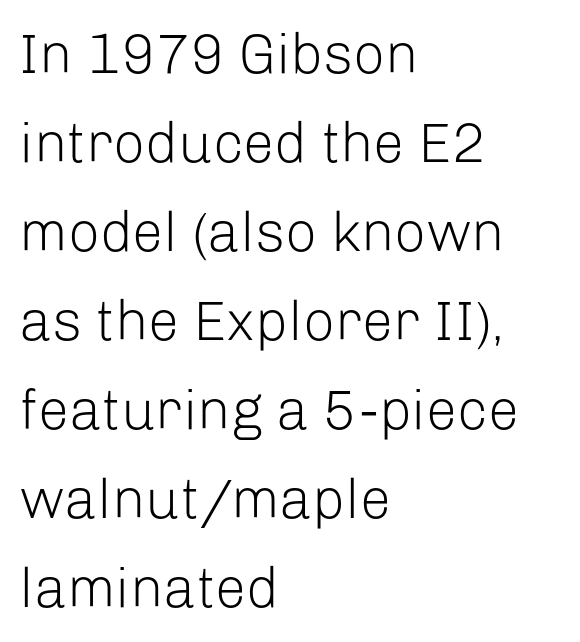
{"serif": "no", "italic": "no", "bold": "no", "weight": "light", "width": "normal", "stroke_contrast": "low", "x_height": "medium", "monospaced": "no", "underline": "no", "align": "left", "line_spacing": "normal", "line_spacing_ratio": 1.59, "letter_spacing": "normal", "letter_spacing_em": 0.0, "glyph_px": 56}
